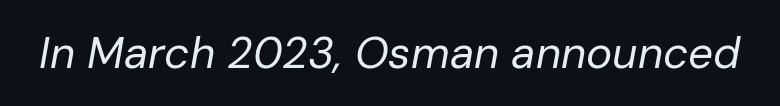
Q: Is the text bold? A: No.
Q: Is the text italic (slanted)? A: Yes, it leans right by about 10 degrees.
Q: Is the text underlined? A: No.
Q: Is the spacing between letters normal or unusually wide? A: Normal.
Q: Width (condensed, normal, or wide)? A: Normal.
Q: Stroke contrast? A: Low.
Q: x-height? A: Medium.
Q: Monospaced? A: No.
